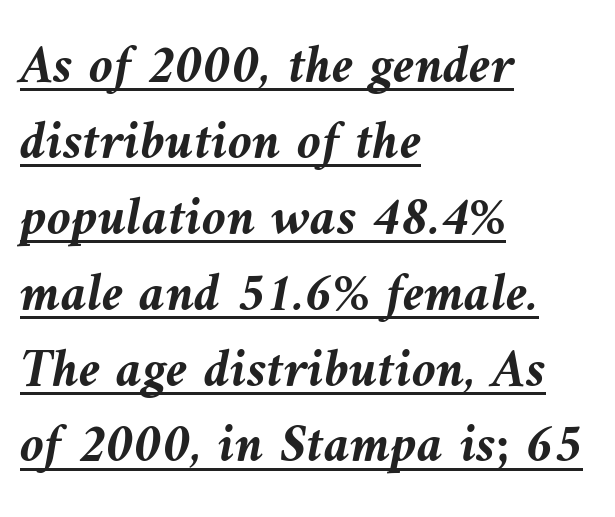
A normal amount of white space separates one row of letters from the next. Observe the lean: these are italic letterforms. You can see a thin bar hugging the bottom of the glyphs. Nobody touched the tracking dial on this one.
